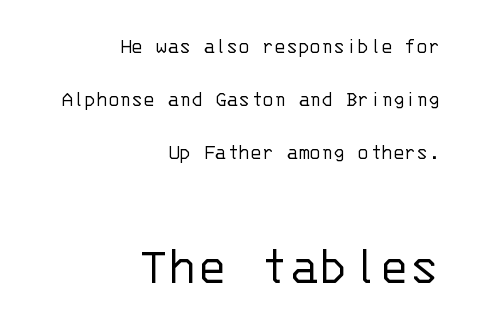
This sample uses an upright cut, with every glyph sitting square on the baseline. One glance says open: line gaps are wider than usual. You could call the tracking neutral — neither tight nor loose. The strip under each line holds only bare page.
